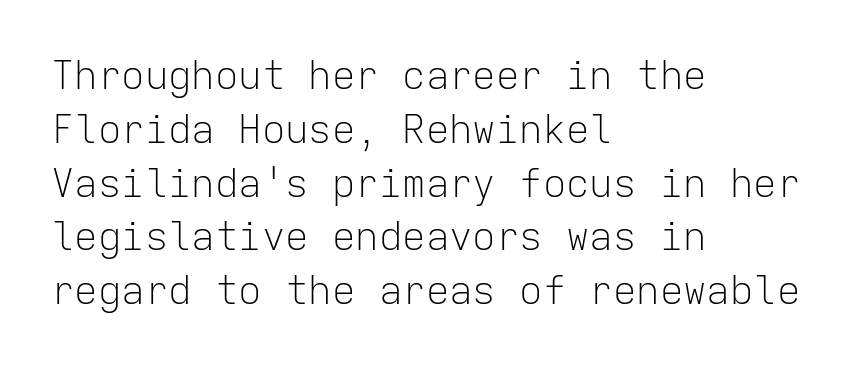
Nope, no serifs anywhere on these letters. One-word summary of the alignment: left. The passage shown has conventional tracking throughout. Vertical strokes here are truly vertical. Heft: none added — not bold.
